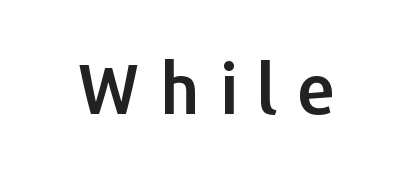
Q: Is the text italic (slanted)? A: No, it is upright.
Q: Is the typeface a serif or a sans-serif typeface? A: Sans-serif.
Q: Is the text underlined? A: No.
Q: Is the spacing between letters normal or unusually wide? A: Unusually wide.
Q: Width (condensed, normal, or wide)? A: Normal.
Q: Stroke contrast? A: Low.
Q: x-height? A: Medium.
Q: Monospaced? A: No.
